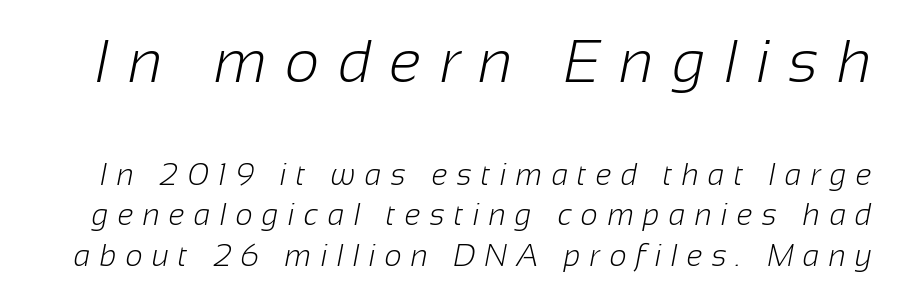
Q: Is the text bold? A: No.
Q: Is the typeface a serif or a sans-serif typeface? A: Sans-serif.
Q: Is the text underlined? A: No.
Q: Is the spacing between letters normal or unusually wide? A: Unusually wide.
Q: Is the spacing between lines tight, normal or loose? A: Normal.
Q: Which block of text is set in a larger size, the first (top) or the second (bottom)? A: The first (top) one.
Q: Width (condensed, normal, or wide)? A: Normal.
Q: Stroke contrast? A: Low.
Q: x-height? A: Medium.
Q: Monospaced? A: No.
